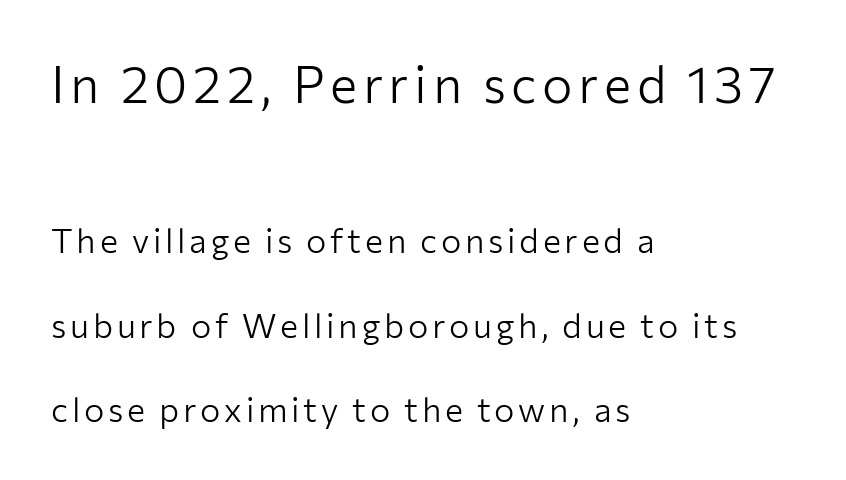
{"serif": "no", "italic": "no", "bold": "no", "weight": "light", "width": "normal", "stroke_contrast": "low", "x_height": "medium", "monospaced": "no", "underline": "no", "align": "left", "line_spacing": "loose", "line_spacing_ratio": 2.48, "larger_block": "first", "size_ratio": 1.5, "glyph_px": 51}
